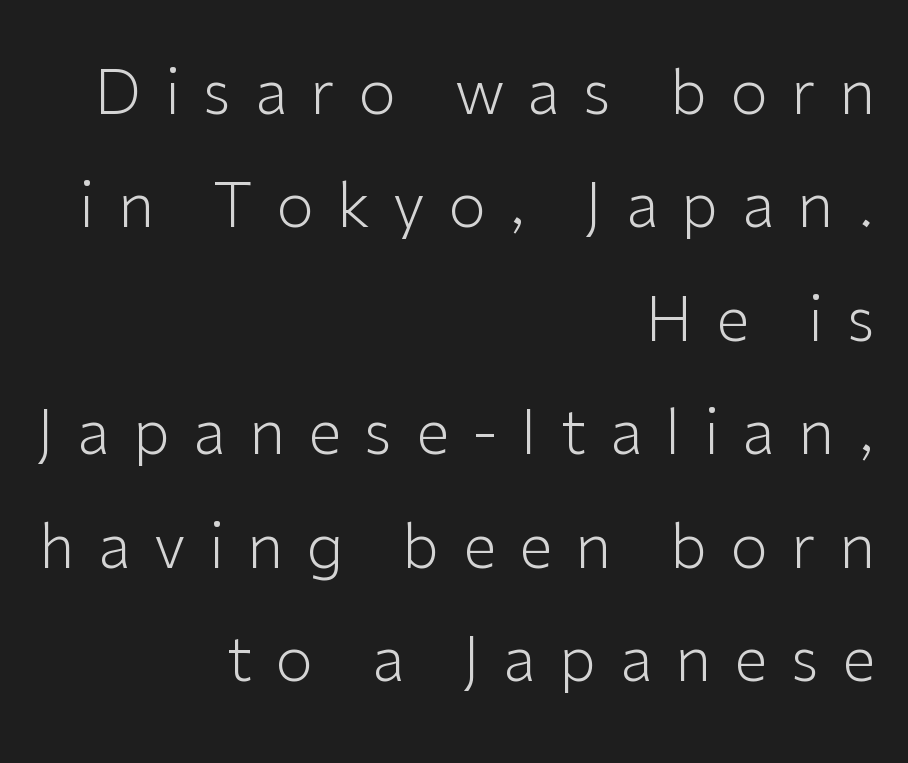
{"serif": "no", "italic": "no", "bold": "no", "weight": "light", "width": "normal", "stroke_contrast": "low", "x_height": "medium", "monospaced": "no", "underline": "no", "align": "right", "line_spacing_ratio": 1.86, "letter_spacing": "wide", "letter_spacing_em": 0.38, "glyph_px": 61}
